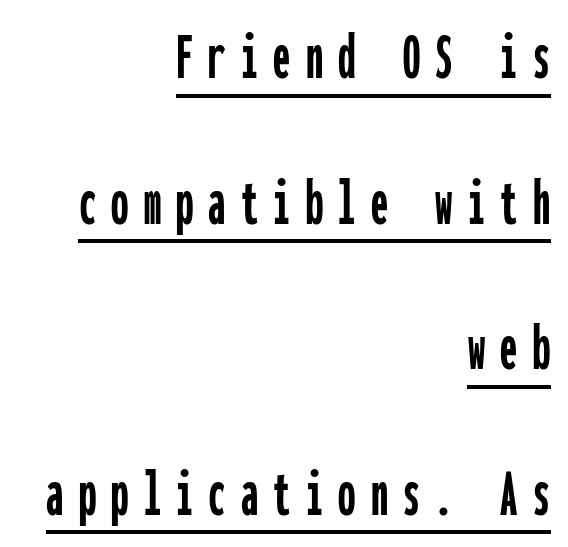
{"serif": "no", "italic": "no", "width": "condensed", "stroke_contrast": "low", "x_height": "medium", "monospaced": "yes", "underline": "yes", "align": "right", "line_spacing": "loose", "line_spacing_ratio": 2.11, "letter_spacing": "wide", "letter_spacing_em": 0.22, "glyph_px": 69}
